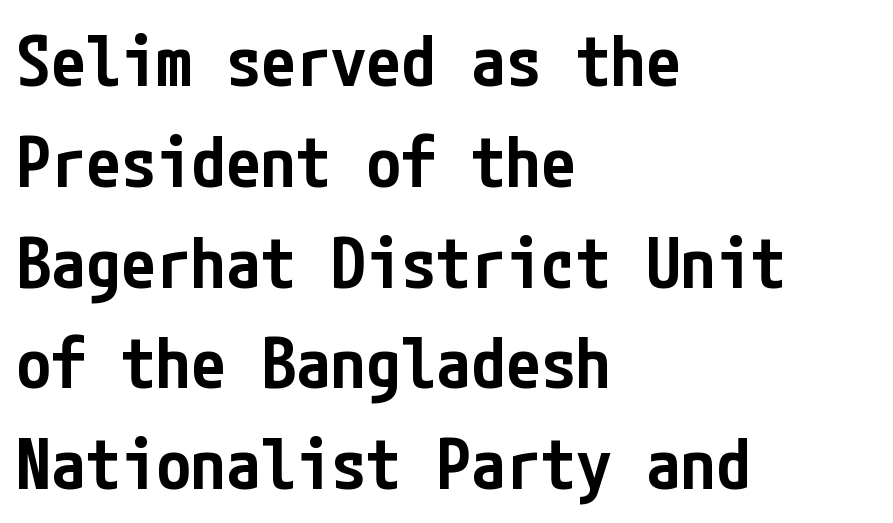
If you drew a ruler down the left edge, every line would touch it. Style check: upright. Observe the ordinary spacing: letters are neighbours, not strangers. The rendering uses a semibold face; strokes are thickened but not to full bold. Type without underlining.
